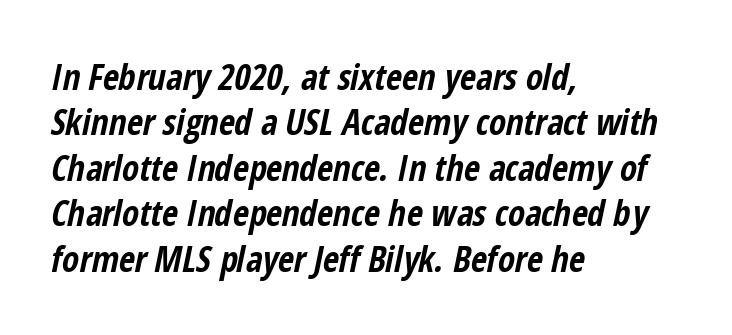
The image shows 35 px bold, condensed type, italic (leaning right); set left-aligned, normal line spacing (1.3x), normal letter spacing, not underlined; low stroke contrast and a medium x-height.
